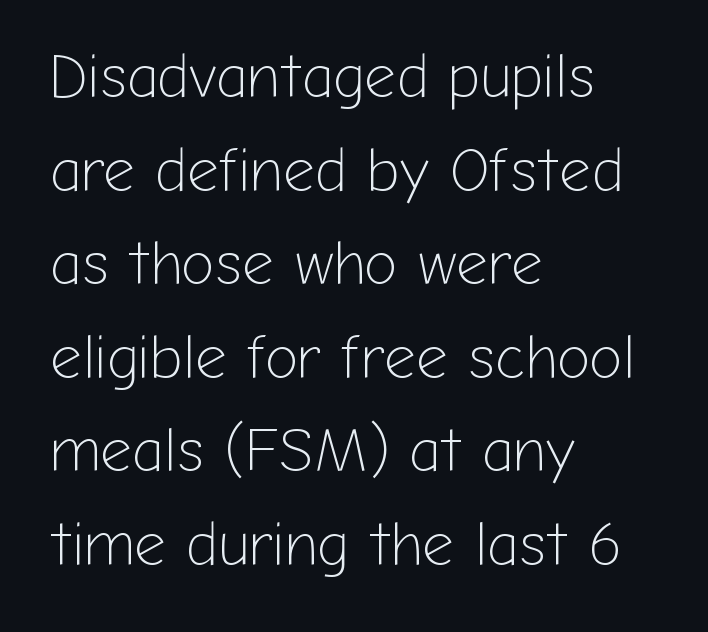
Line beginnings align vertically; line endings do not. Think of a printed novel: that variable character pitch is what you see here. Underline: absent. A typesetter would mark this as roman, not italic. This sample uses a sans-serif face.
